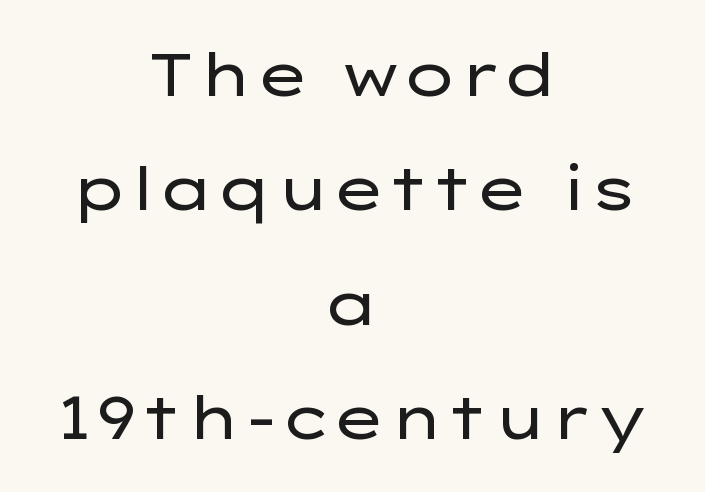
The image shows 59 px regular-weight, wide sans-serif type, upright; set centered, loose line spacing (1.94x), normal letter spacing, not underlined; low stroke contrast and a medium x-height.
